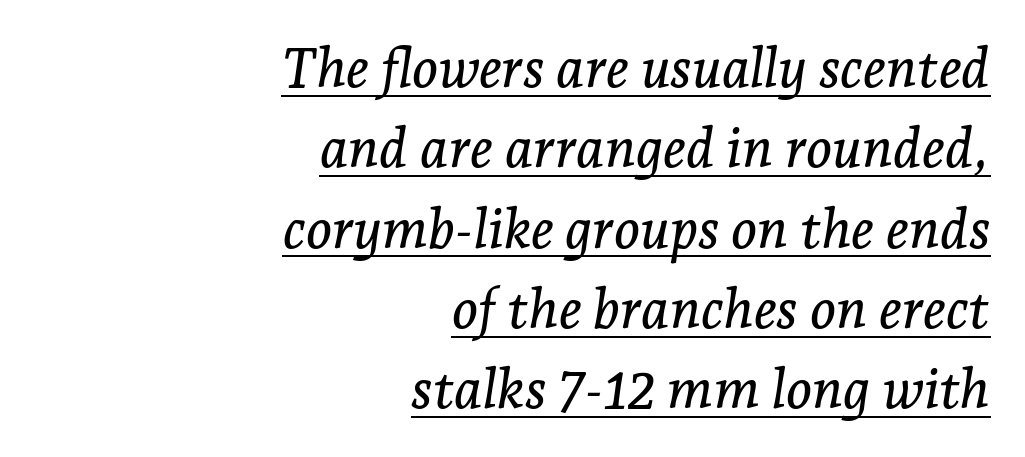
The image shows 55 px serif type, italic (leaning right); set right-aligned, normal line spacing (1.46x), normal letter spacing, underlined; low stroke contrast and a medium x-height.
